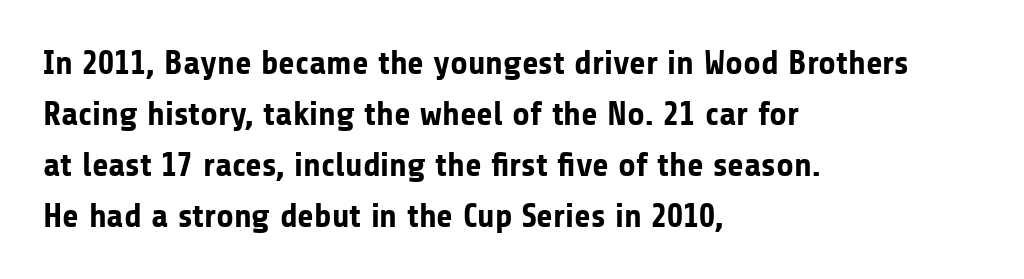
Q: Is the text bold? A: Yes.
Q: Is the text italic (slanted)? A: No, it is upright.
Q: Is the typeface a serif or a sans-serif typeface? A: Sans-serif.
Q: Is the text underlined? A: No.
Q: How is the paragraph aligned? A: Left-aligned.
Q: Is the spacing between letters normal or unusually wide? A: Normal.
Q: Is the spacing between lines tight, normal or loose? A: Normal.
Q: Width (condensed, normal, or wide)? A: Normal.
Q: Stroke contrast? A: Low.
Q: x-height? A: Medium.
Q: Monospaced? A: No.
